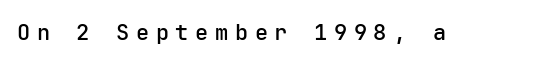
{"italic": "no", "bold": "semi", "underline": "no", "letter_spacing": "wide", "letter_spacing_em": 0.3, "glyph_px": 22}
